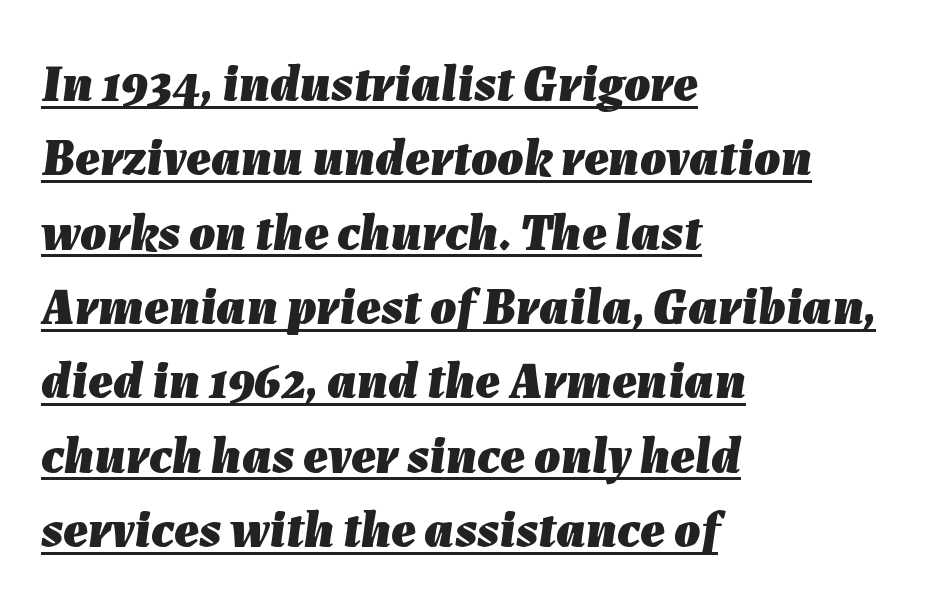
The image shows 52 px heavy type, italic (leaning right); set left-aligned, normal line spacing (1.43x), normal letter spacing, underlined; low stroke contrast and a medium x-height.
